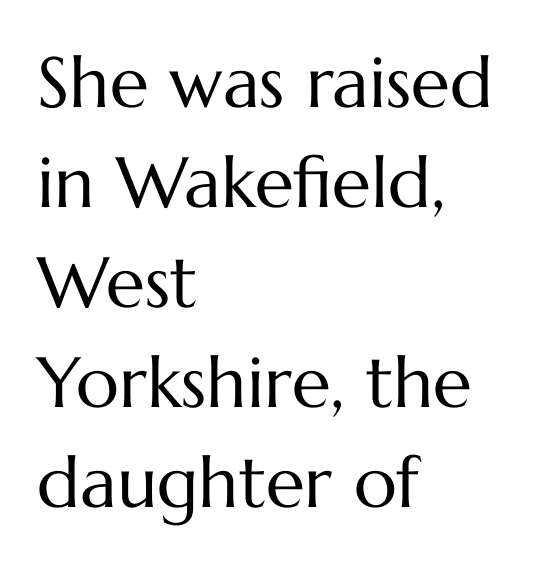
Clear beneath every line of the passage. The axis of the letterforms is exactly vertical. Caption: standard tracking, unaltered. The letters advance in unequal steps, a hallmark of proportional type.
